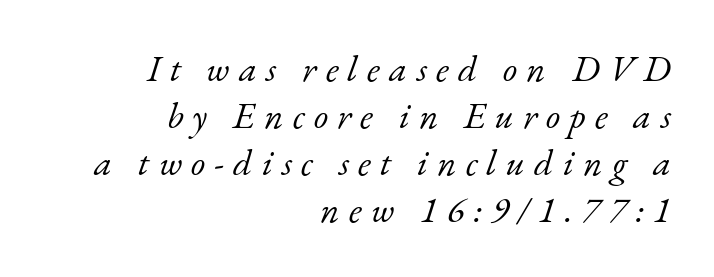
Q: Is the text bold? A: No.
Q: Is the text italic (slanted)? A: Yes, it leans right by about 17 degrees.
Q: Is the typeface a serif or a sans-serif typeface? A: Serif.
Q: Is the text underlined? A: No.
Q: How is the paragraph aligned? A: Right-aligned.
Q: Is the spacing between letters normal or unusually wide? A: Unusually wide.
Q: Is the spacing between lines tight, normal or loose? A: Normal.
Q: Width (condensed, normal, or wide)? A: Normal.
Q: Stroke contrast? A: Low.
Q: x-height? A: Small.
Q: Monospaced? A: No.
